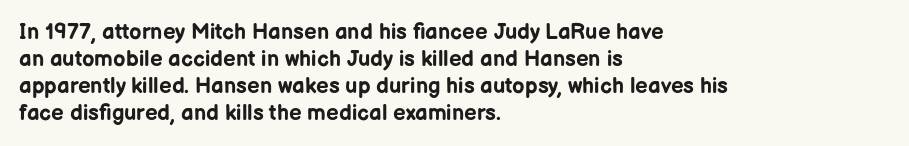
The image shows 22 px bold type, upright; set left-aligned, line spacing 1.22x, normal letter spacing, not underlined.
